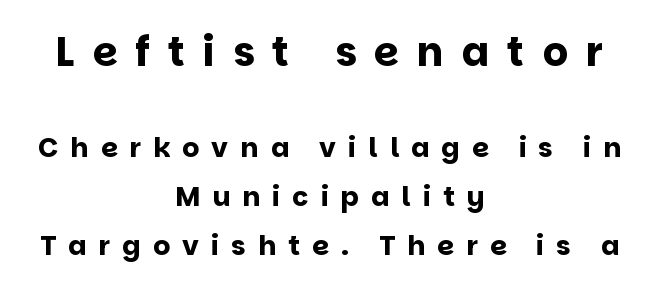
The image shows 40 px bold sans-serif type, upright; set centered, line spacing 1.81x, unusually wide letter spacing (+0.45 em), not underlined; the first (top) block is 1.48x larger; low stroke contrast and a large x-height.
